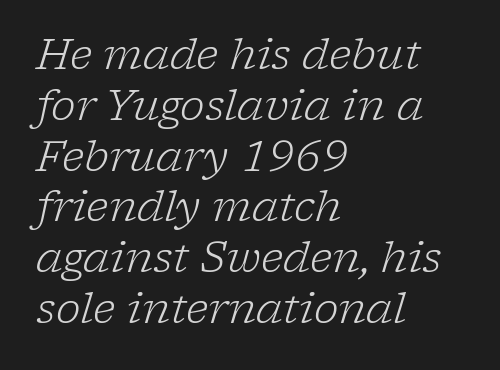
Caption: multi-line text, flush left, ragged right. Ink coverage per letter is moderate at most. Descenders are the only things crossing below the line. The passage shown is typed in a proportional face where columns would drift. The whole block is typeset with a tilt.
